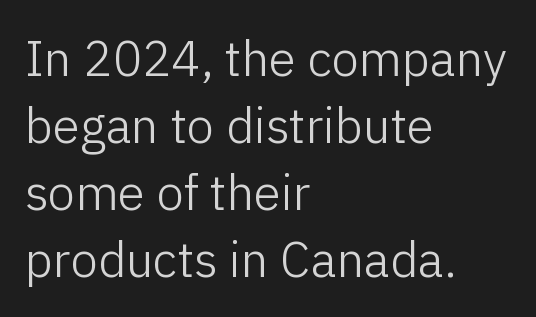
The image shows 49 px light sans-serif type, upright; set left-aligned, normal line spacing (1.37x), normal letter spacing, not underlined; low stroke contrast and a medium x-height.
